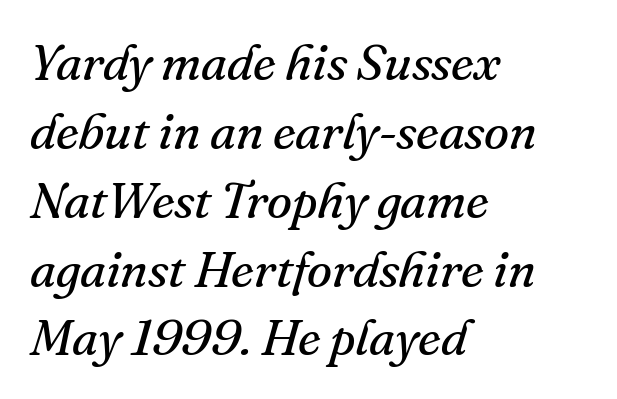
Q: Is the text bold? A: No.
Q: Is the text italic (slanted)? A: Yes, it leans right by about 16 degrees.
Q: Is the typeface a serif or a sans-serif typeface? A: Serif.
Q: Is the text underlined? A: No.
Q: How is the paragraph aligned? A: Left-aligned.
Q: Is the spacing between letters normal or unusually wide? A: Normal.
Q: Is the spacing between lines tight, normal or loose? A: Normal.
Q: Width (condensed, normal, or wide)? A: Normal.
Q: Stroke contrast? A: Medium.
Q: x-height? A: Small.
Q: Monospaced? A: No.
